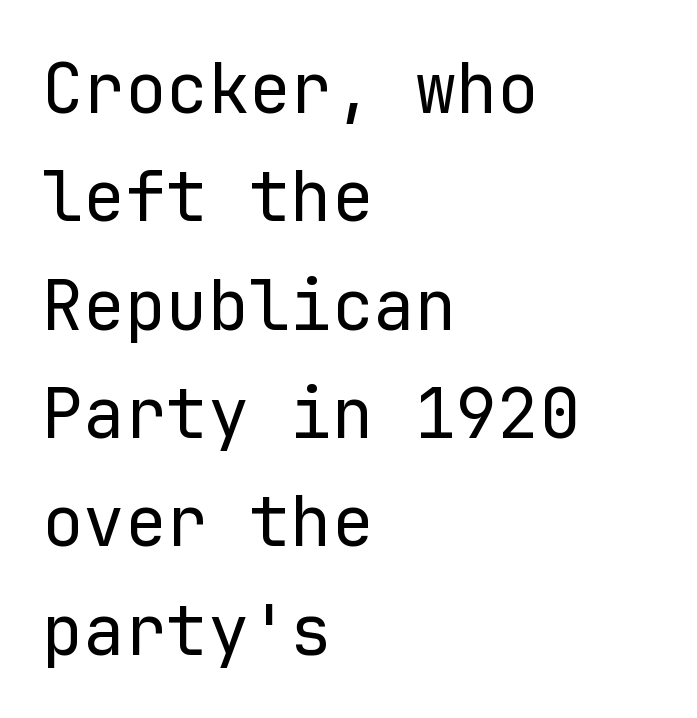
{"serif": "no", "italic": "no", "bold": "no", "weight": "regular", "width": "normal", "stroke_contrast": "low", "x_height": "medium", "monospaced": "yes", "underline": "no", "align": "left", "line_spacing": "normal", "line_spacing_ratio": 1.57, "letter_spacing": "normal", "letter_spacing_em": 0.0, "glyph_px": 69}
